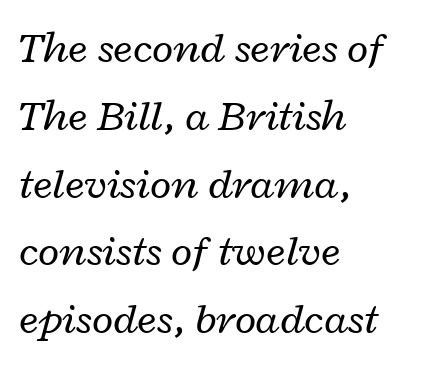
Q: Is the text bold? A: No.
Q: Is the text italic (slanted)? A: Yes, it leans right by about 12 degrees.
Q: Is the text underlined? A: No.
Q: How is the paragraph aligned? A: Left-aligned.
Q: Is the spacing between letters normal or unusually wide? A: Normal.
Q: Is the spacing between lines tight, normal or loose? A: Normal.
Q: Width (condensed, normal, or wide)? A: Wide.
Q: Stroke contrast? A: Low.
Q: x-height? A: Medium.
Q: Monospaced? A: No.
